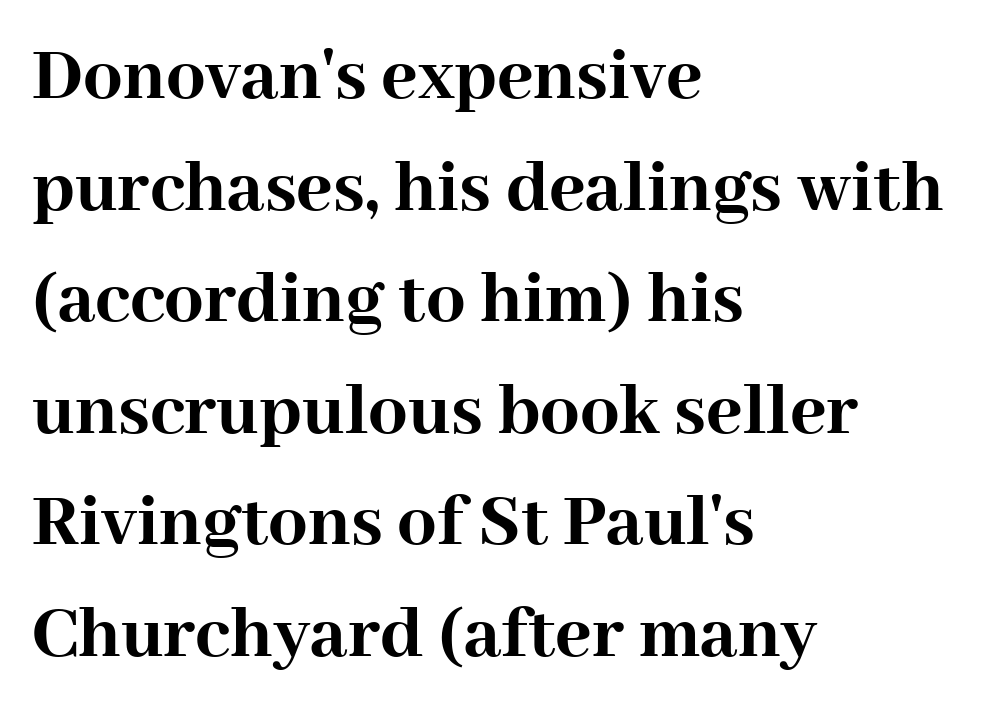
{"serif": "yes", "italic": "no", "bold": "yes", "weight": "semibold", "width": "normal", "stroke_contrast": "high", "x_height": "medium", "monospaced": "no", "underline": "no", "align": "left", "line_spacing": "normal", "line_spacing_ratio": 1.43, "letter_spacing": "normal", "letter_spacing_em": 0.0, "glyph_px": 78}
